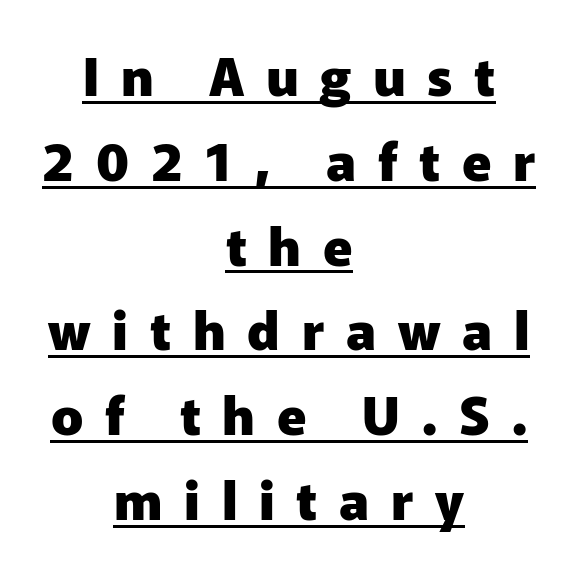
This sample keeps an unexceptional amount of space between lines. Do the letters lean? They stand straight. Compared with typical body copy, the letter spacing here is much looser. The rendering uses natural spacing where letterforms have individual widths. A full-strength bold gives these letters their thick strokes.
